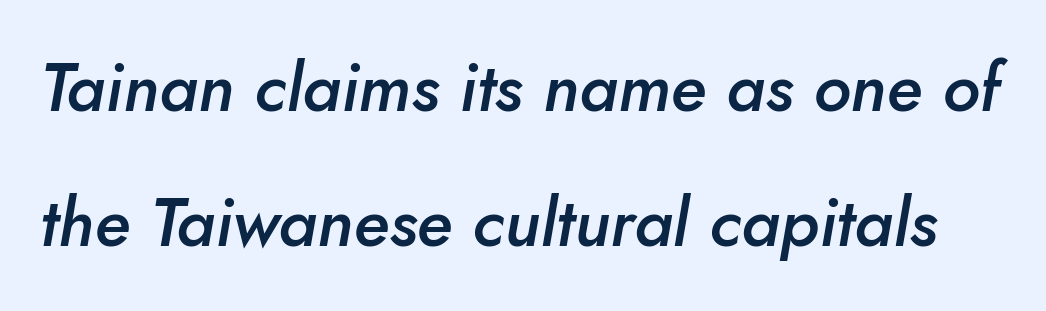
Students, this is semibold: more ink than regular, less than bold. The letters advance in unequal steps, a hallmark of proportional type. Any mark beneath the type? The region is blank. Spacing between characters is what you'd get straight out of the box. Widely set lines give the paragraph a tall, airy silhouette.
